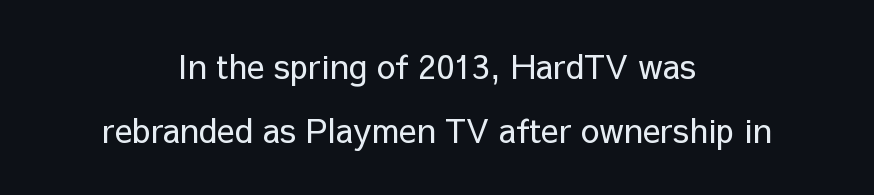
{"serif": "no", "italic": "no", "bold": "no", "weight": "regular", "width": "normal", "stroke_contrast": "low", "x_height": "medium", "monospaced": "no", "underline": "no", "align": "center", "line_spacing": "loose", "line_spacing_ratio": 1.95, "letter_spacing": "normal", "letter_spacing_em": 0.0, "glyph_px": 33}
